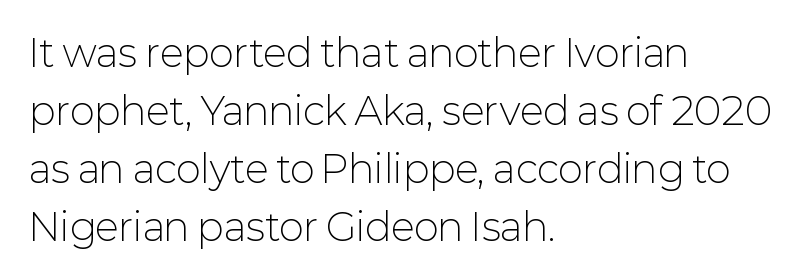
The leading is moderate, giving the passage an even texture. Compared with a centered layout, this one pins lines to the left instead. In terms of posture, this sample is upright. Here the glyphs are tracked normally, forming tight word shapes.
